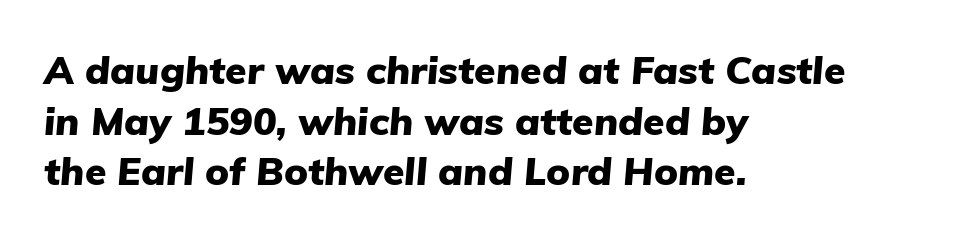
Q: Is the text bold? A: Yes.
Q: Is the text italic (slanted)? A: Yes, it leans right by about 5 degrees.
Q: Is the text underlined? A: No.
Q: How is the paragraph aligned? A: Left-aligned.
Q: Is the spacing between letters normal or unusually wide? A: Normal.
Q: Is the spacing between lines tight, normal or loose? A: Normal.
Q: Width (condensed, normal, or wide)? A: Normal.
Q: Stroke contrast? A: Low.
Q: x-height? A: Medium.
Q: Monospaced? A: No.
